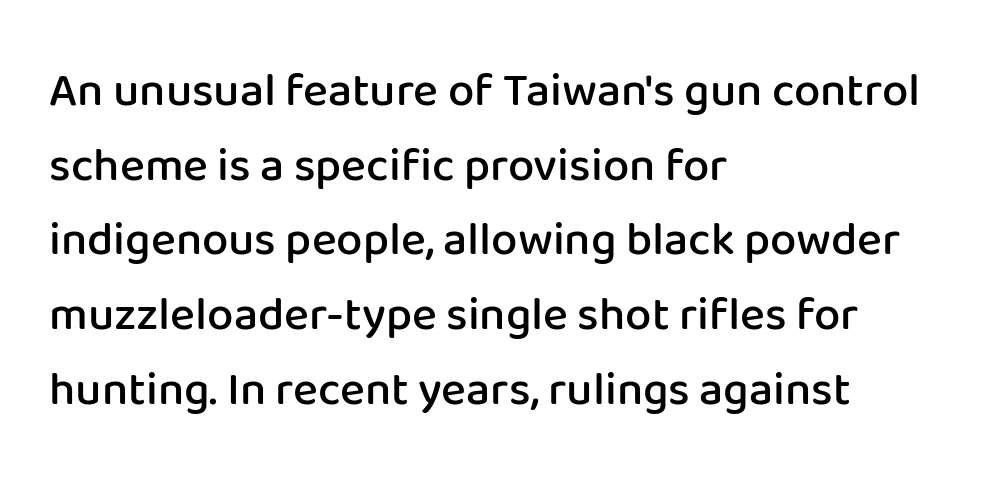
If you drew a ruler down the left edge, every line would touch it. A semibold gives these letters moderate extra thickness, short of bold. The foot of each line stays bare and open. Every stem runs plumb, perpendicular to the baseline. The rendering uses natural spacing where letterforms have individual widths. The passage shown stacks its lines at a standard gap.
